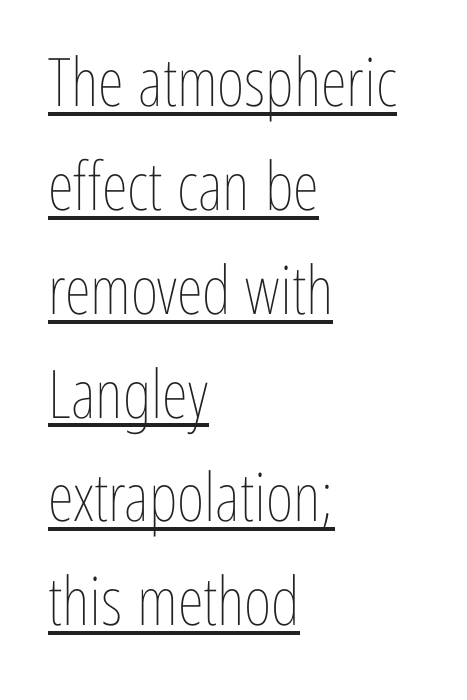
Is there an underline? Yes — a line sits under the letters. Here the designer chose a conventional face with non-uniform glyph widths. No heavy texture on the line: the type isn't bold. Characters remain perfectly vertical along every line. Teacher's note: observe the even left margin — that is flush-left alignment.
